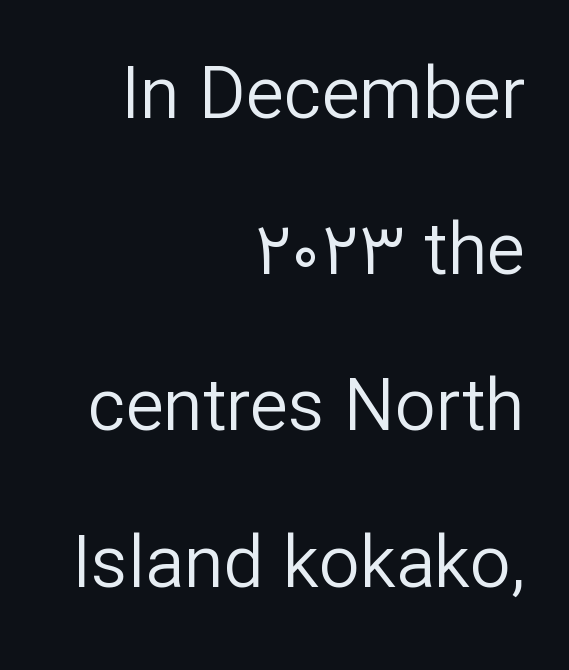
Q: Is the text bold? A: No.
Q: Is the text italic (slanted)? A: No, it is upright.
Q: Is the typeface a serif or a sans-serif typeface? A: Sans-serif.
Q: Is the text underlined? A: No.
Q: How is the paragraph aligned? A: Right-aligned.
Q: Is the spacing between letters normal or unusually wide? A: Normal.
Q: Is the spacing between lines tight, normal or loose? A: Loose.
Q: Width (condensed, normal, or wide)? A: Normal.
Q: Stroke contrast? A: Low.
Q: x-height? A: Medium.
Q: Monospaced? A: No.
